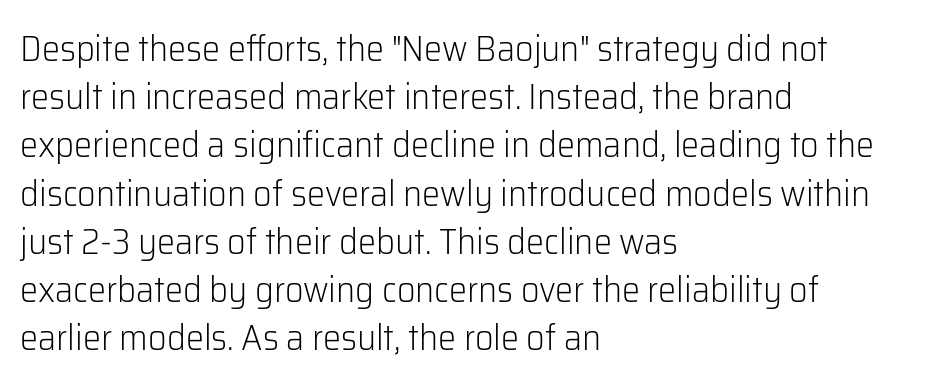
Q: Is the text bold? A: No.
Q: Is the text italic (slanted)? A: No, it is upright.
Q: Is the typeface a serif or a sans-serif typeface? A: Sans-serif.
Q: Is the text underlined? A: No.
Q: How is the paragraph aligned? A: Left-aligned.
Q: Is the spacing between letters normal or unusually wide? A: Normal.
Q: Is the spacing between lines tight, normal or loose? A: Normal.
Q: Width (condensed, normal, or wide)? A: Normal.
Q: Stroke contrast? A: Low.
Q: x-height? A: Medium.
Q: Monospaced? A: No.
